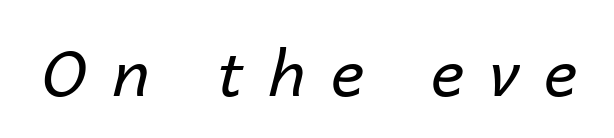
Looks like regular typesetting: each glyph gets only the width it needs. Counters stay open thanks to moderate or lighter strokes. Plain, unruled lines of type. Is the type slanted? Yes — the strokes lean at a clear angle.
